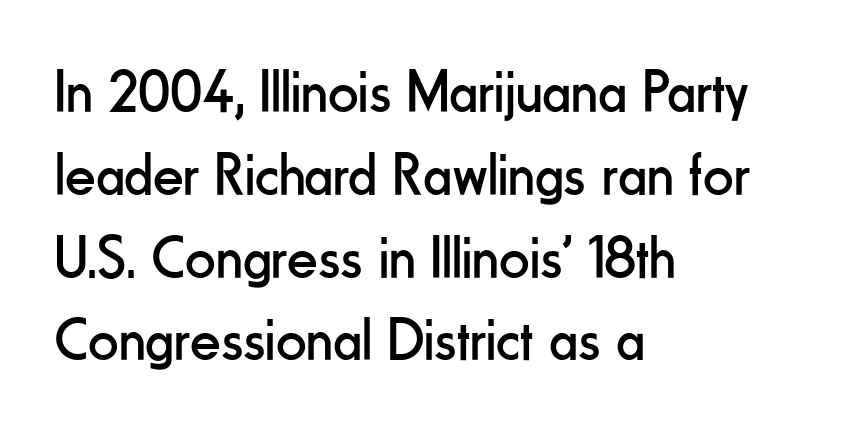
The rendering keeps characters at their native spacing. The face used here is proportionally spaced, like ordinary book or web type. Compared with typical paragraphs, the rows here are spaced about the same. If you drew a ruler down the left edge, every line would touch it.
